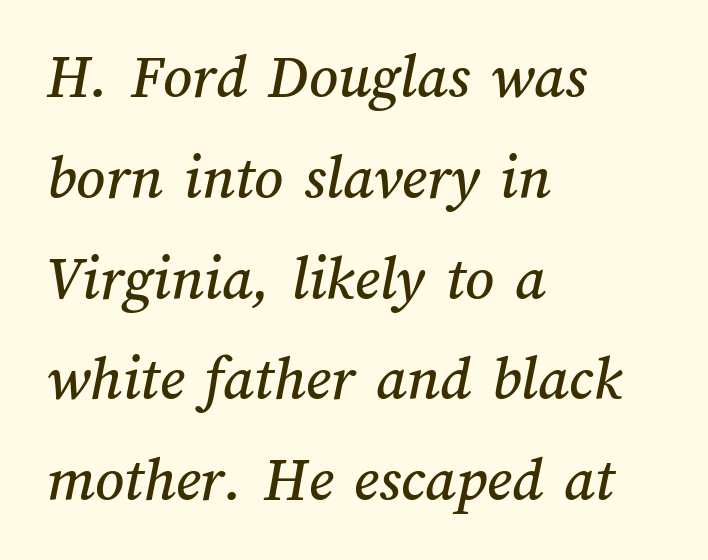
Left-aligned paragraph, ragged on the right. The rendering keeps characters at their native spacing. One glance says typical: line gaps are just what's usual. Is this a fixed-width face? No — the glyphs have proportional, varying widths.
